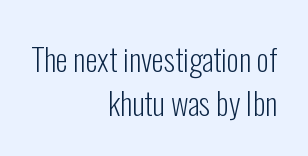
The image shows 31 px light, condensed sans-serif type, upright; set right-aligned, normal line spacing (1.42x), normal letter spacing, not underlined; low stroke contrast and a medium x-height.
